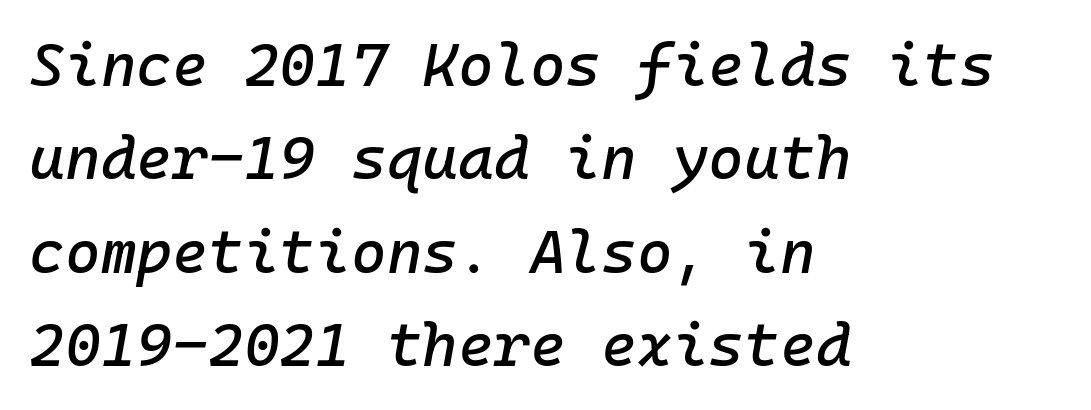
The leading is moderate, giving the passage an even texture. The zone under the glyphs is completely vacant. Italic: yes, the glyphs are oblique. Between one letter and the next there's only the usual sliver of space.
